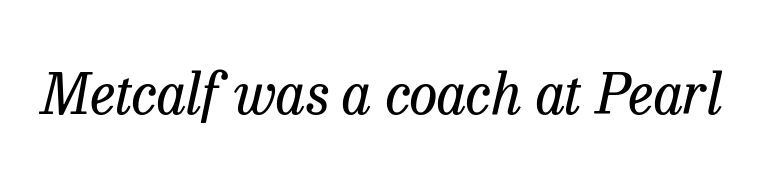
Q: Is the text bold? A: No.
Q: Is the text italic (slanted)? A: Yes, it leans right by about 13 degrees.
Q: Is the typeface a serif or a sans-serif typeface? A: Serif.
Q: Is the text underlined? A: No.
Q: Is the spacing between letters normal or unusually wide? A: Normal.
Q: Width (condensed, normal, or wide)? A: Normal.
Q: Stroke contrast? A: Low.
Q: x-height? A: Medium.
Q: Monospaced? A: No.
